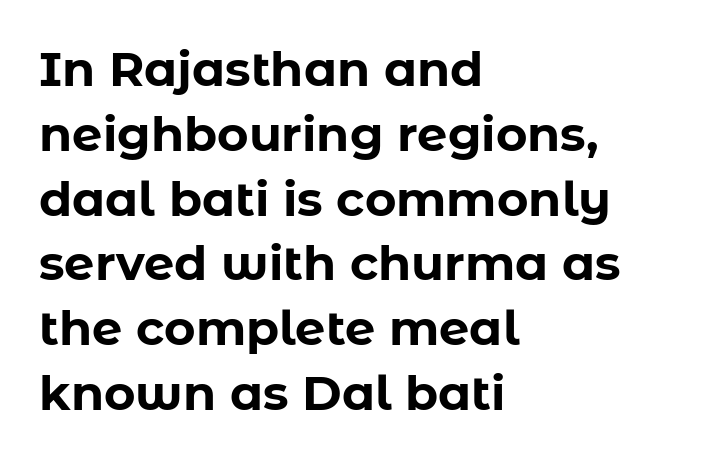
{"serif": "no", "italic": "no", "bold": "yes", "weight": "bold", "width": "normal", "stroke_contrast": "low", "x_height": "medium", "monospaced": "no", "underline": "no", "align": "left", "line_spacing": "normal", "line_spacing_ratio": 1.35, "letter_spacing": "normal", "letter_spacing_em": 0.0, "glyph_px": 48}
